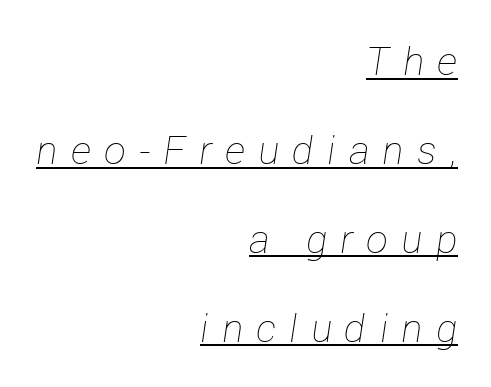
The horizontal fit of the characters is loose and conspicuously gappy. The leading is generous, giving the passage an open texture. Note the varied advance widths — an 'i' is clearly narrower than an 'm'. The ragged edge is on the left, which tells us the setting is flush right. Emphasis-style slanted type is in use.
